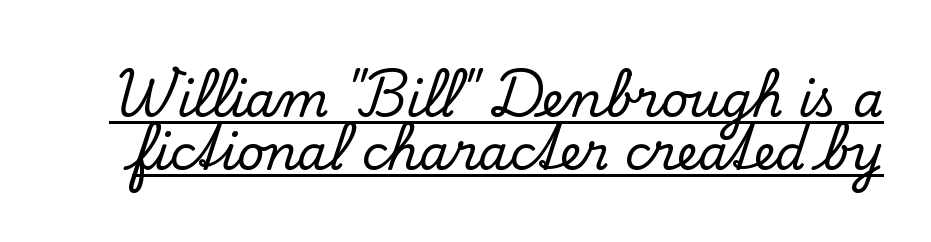
Spacing verdict: proportional, widths tailored to each character. The tracking reads as untouched default to a designer's eye. The letters carry serifs — small finishing strokes at the ends of their stems. Quick note: interline space is minimal.
